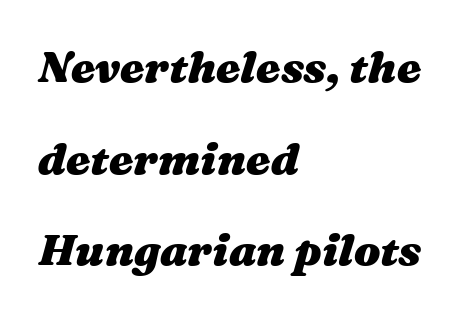
{"italic": "yes", "lean": "right", "slant_degrees": 16, "bold": "yes", "weight": "heavy", "width": "wide", "stroke_contrast": "medium", "x_height": "medium", "monospaced": "no", "underline": "no", "align": "left", "line_spacing": "loose", "line_spacing_ratio": 2.08, "letter_spacing": "normal", "letter_spacing_em": 0.0, "glyph_px": 44}
